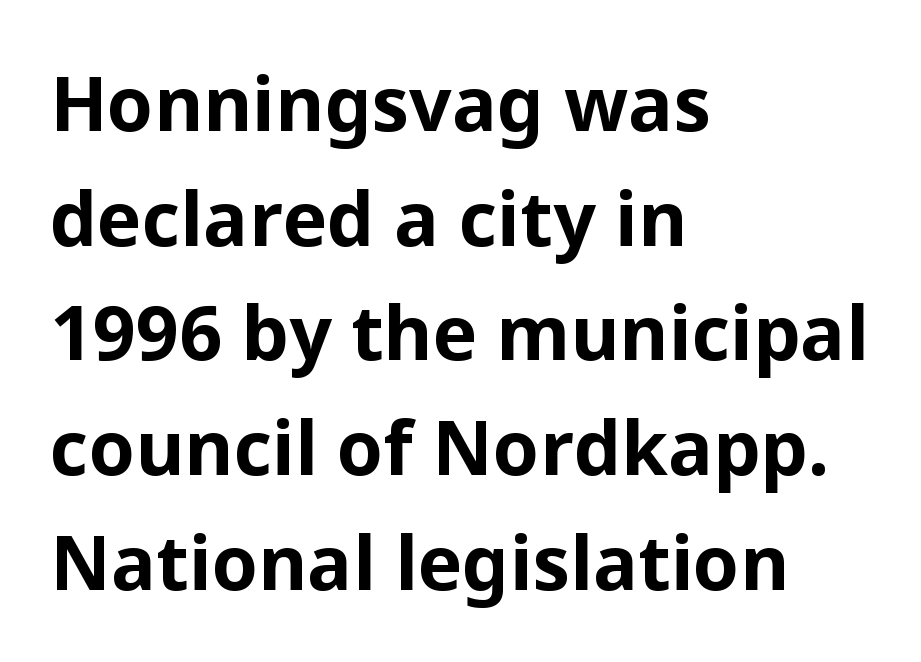
The face used here has the dense, thick strokes of a bold. Every character sits straight up, as roman type does. Successive baselines arrive at the customary interval. These lines are rendered in a variable-pitch font.
